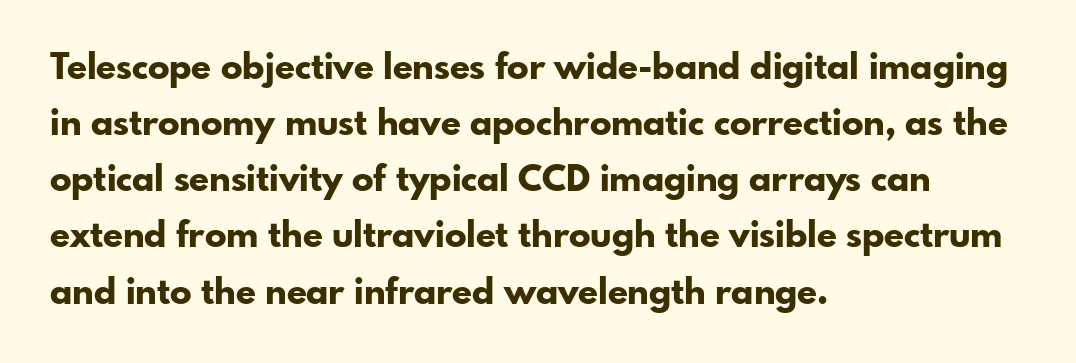
The image shows 36 px bold sans-serif type, upright; set left-aligned, normal line spacing (1.56x), normal letter spacing, not underlined; low stroke contrast and a small x-height.
